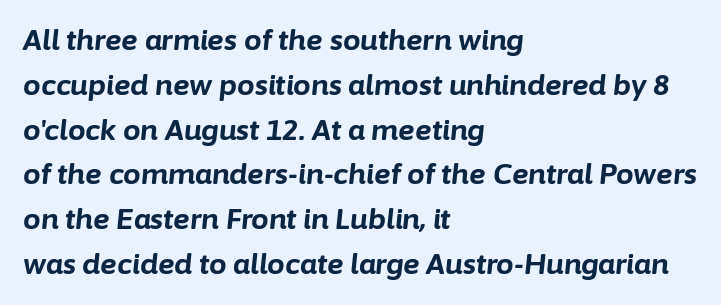
The image shows 28 px bold type, italic (leaning right); set left-aligned, normal line spacing (1.6x), normal letter spacing, not underlined; low stroke contrast and a medium x-height.
